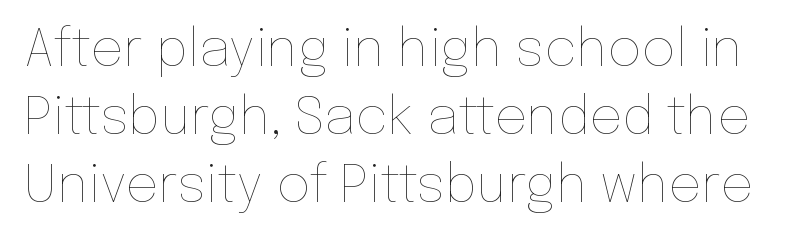
Q: Is the text bold? A: No.
Q: Is the text italic (slanted)? A: No, it is upright.
Q: Is the text underlined? A: No.
Q: Is the spacing between letters normal or unusually wide? A: Normal.
Q: Is the spacing between lines tight, normal or loose? A: Normal.
Q: Width (condensed, normal, or wide)? A: Normal.
Q: Stroke contrast? A: Low.
Q: x-height? A: Medium.
Q: Monospaced? A: No.
